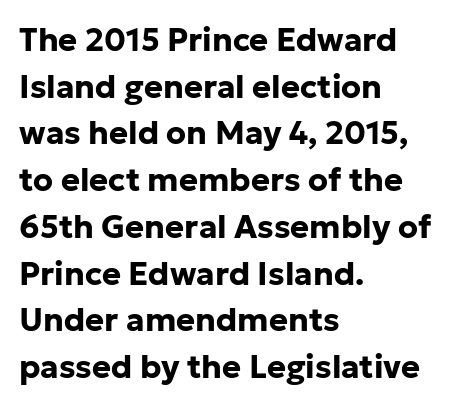
{"serif": "no", "italic": "no", "bold": "yes", "weight": "bold", "width": "normal", "stroke_contrast": "low", "x_height": "medium", "monospaced": "no", "underline": "no", "align": "left", "line_spacing": "normal", "line_spacing_ratio": 1.46, "letter_spacing": "normal", "letter_spacing_em": 0.0, "glyph_px": 32}
